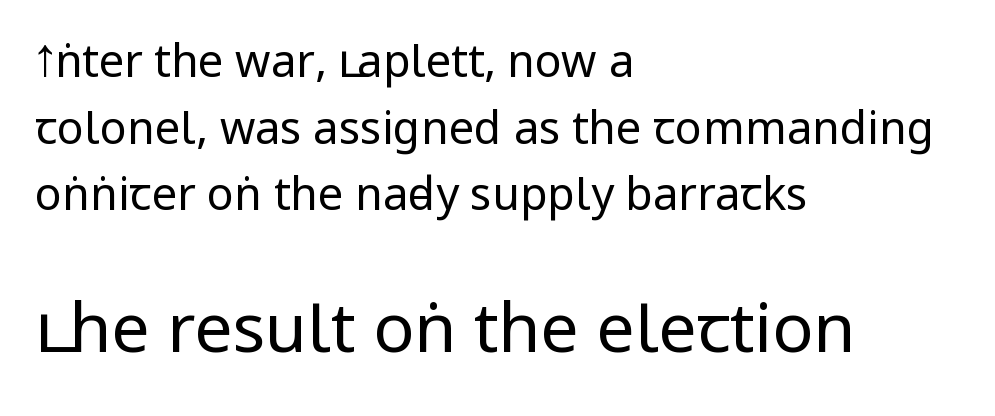
Q: Is the text bold? A: No.
Q: Is the text italic (slanted)? A: No, it is upright.
Q: Is the typeface a serif or a sans-serif typeface? A: Sans-serif.
Q: Is the text underlined? A: No.
Q: How is the paragraph aligned? A: Left-aligned.
Q: Is the spacing between letters normal or unusually wide? A: Normal.
Q: Is the spacing between lines tight, normal or loose? A: Normal.
Q: Which block of text is set in a larger size, the first (top) or the second (bottom)? A: The second (bottom) one.
Q: Width (condensed, normal, or wide)? A: Condensed.
Q: Stroke contrast? A: Low.
Q: x-height? A: Large.
Q: Monospaced? A: No.
